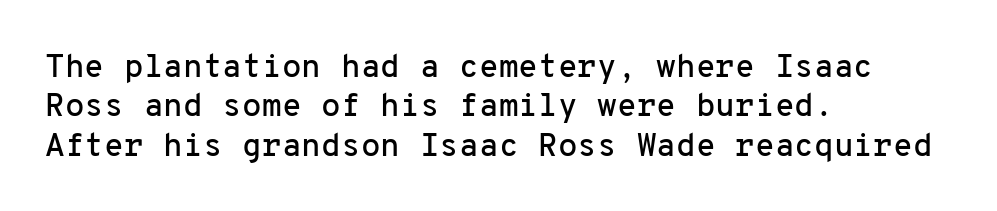
{"serif": "no", "italic": "no", "width": "normal", "stroke_contrast": "low", "x_height": "medium", "monospaced": "yes", "underline": "no", "align": "left", "line_spacing_ratio": 1.23, "letter_spacing": "normal", "letter_spacing_em": 0.0, "glyph_px": 32}
